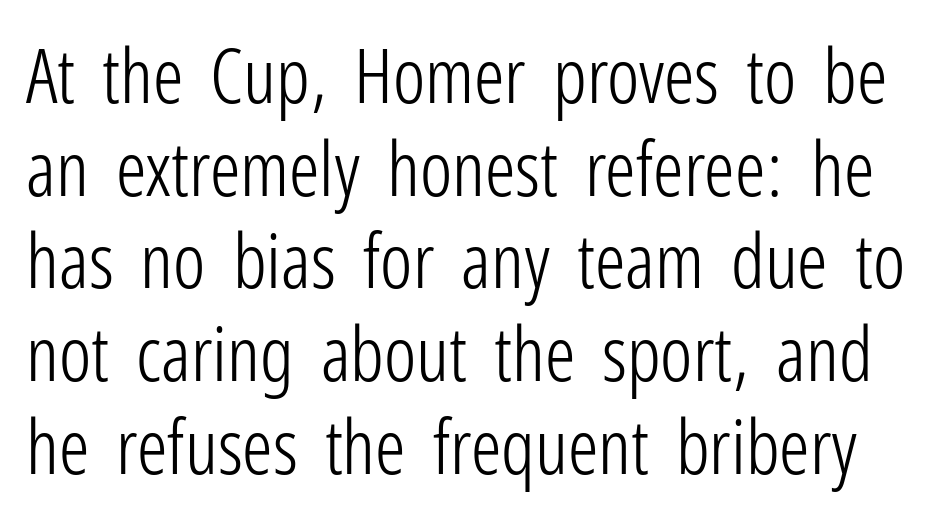
The face used here is proportionally spaced, like ordinary book or web type. Stems here are at most as thick as an everyday book face. The type is set solid horizontally, with unmodified tracking. Is this a sans? Yes — the strokes have no serifs. No italicization has been applied; the sample stays upright.
